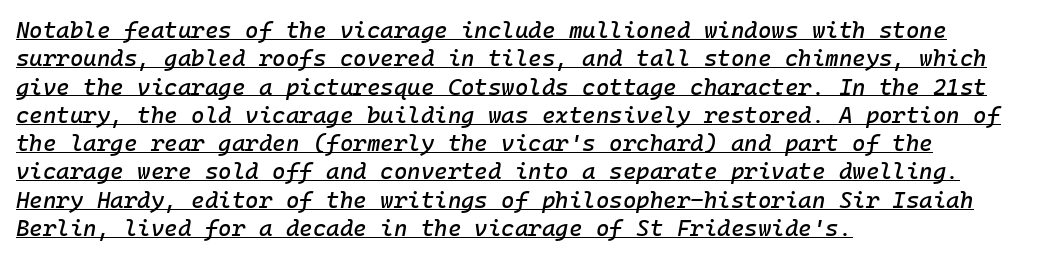
The image shows 23 px text type, italic (leaning right); set left-aligned, line spacing 1.23x, normal letter spacing, underlined.
